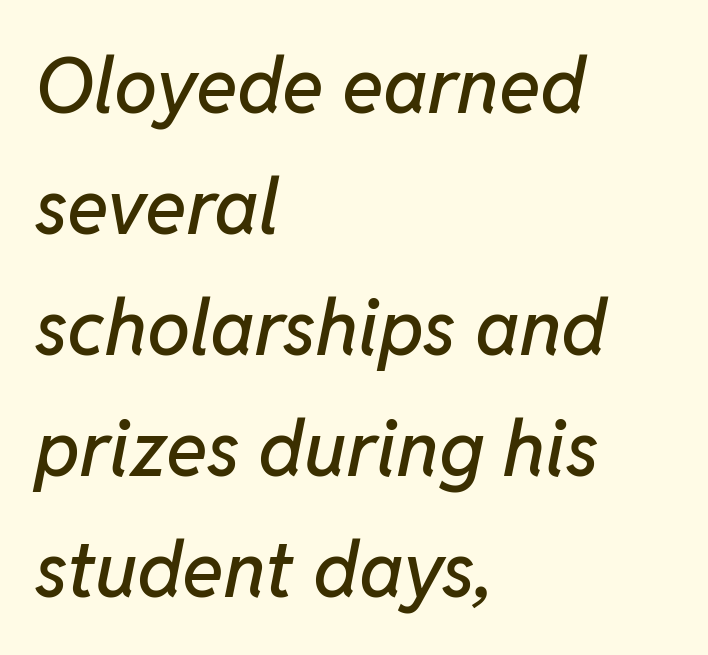
A typesetter would mark this as italic. Decoration check: the copy has no underline. One-word summary of the alignment: left. Glyph-to-glyph distance matches everyday printed text. Here the designer chose a conventional face with non-uniform glyph widths.
